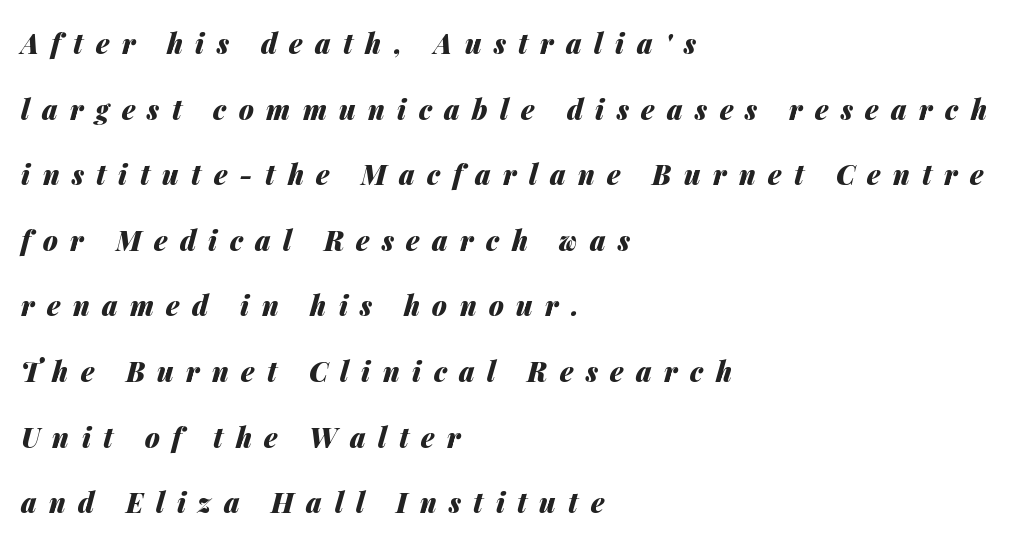
{"italic": "yes", "lean": "right", "slant_degrees": 14, "bold": "yes", "underline": "no", "align": "left", "line_spacing": "loose", "line_spacing_ratio": 2.43, "letter_spacing": "wide", "letter_spacing_em": 0.46, "glyph_px": 27}
